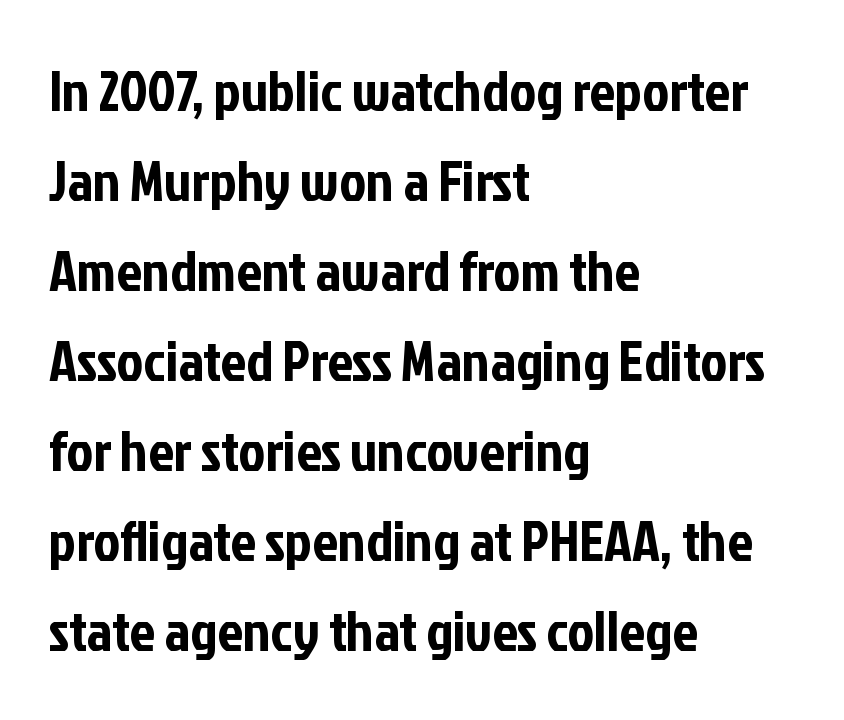
Q: Is the text italic (slanted)? A: No, it is upright.
Q: Is the typeface a serif or a sans-serif typeface? A: Sans-serif.
Q: Is the text underlined? A: No.
Q: How is the paragraph aligned? A: Left-aligned.
Q: Is the spacing between letters normal or unusually wide? A: Normal.
Q: Is the spacing between lines tight, normal or loose? A: Normal.
Q: Width (condensed, normal, or wide)? A: Condensed.
Q: Stroke contrast? A: Low.
Q: x-height? A: Medium.
Q: Monospaced? A: No.
